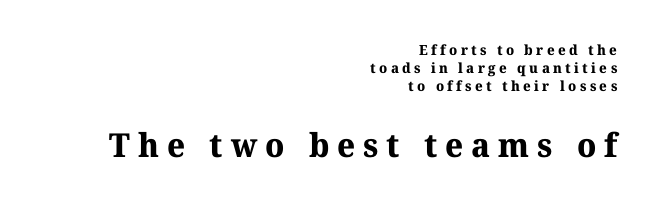
The rendering uses natural spacing where letterforms have individual widths. Unlike a clean sans, this face finishes its strokes with serifs. The lines in this sample share a right terminus and differ only in where they begin. Clear beneath every line of the passage.
